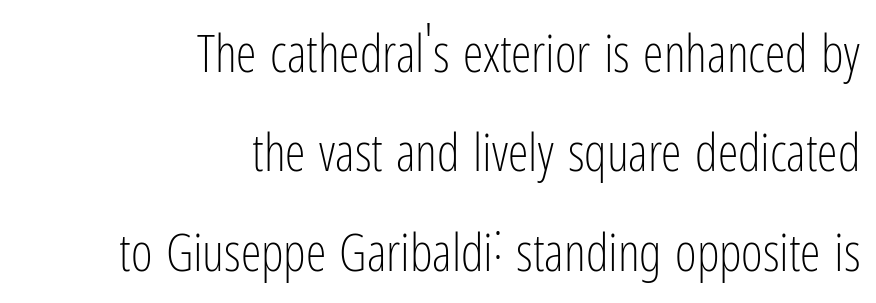
Any mark beneath the type? The region is blank. Does the copy run flush right? Yes — the right margin is perfectly even. These lines keep a tight, regular rhythm from letter to letter. Letterform terminals end flat and unadorned throughout the passage.
